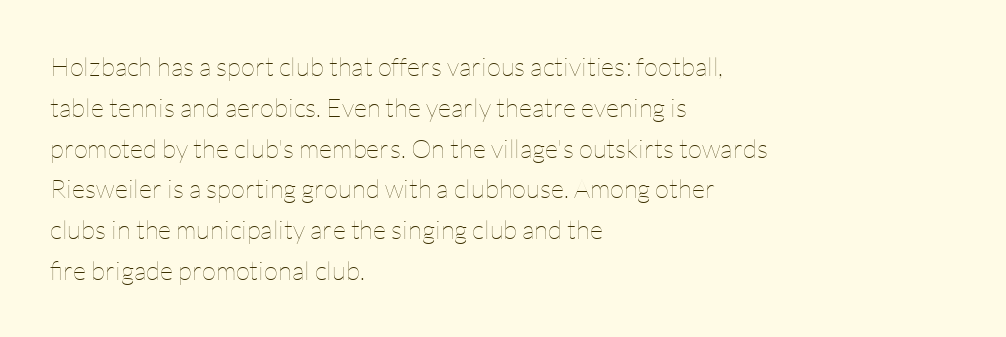
The gap between lines stays unmarked. No extra tracking has been applied to these lines. Does the leading feel generous? No, just average. Short and long lines alike share a common starting point at left.
